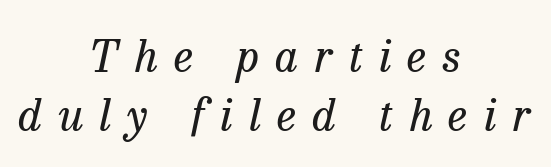
{"serif": "yes", "italic": "yes", "lean": "right", "slant_degrees": 13, "bold": "no", "weight": "regular", "width": "normal", "stroke_contrast": "low", "x_height": "medium", "monospaced": "no", "underline": "no", "align": "center", "line_spacing": "normal", "line_spacing_ratio": 1.34, "letter_spacing": "wide", "letter_spacing_em": 0.37, "glyph_px": 44}
